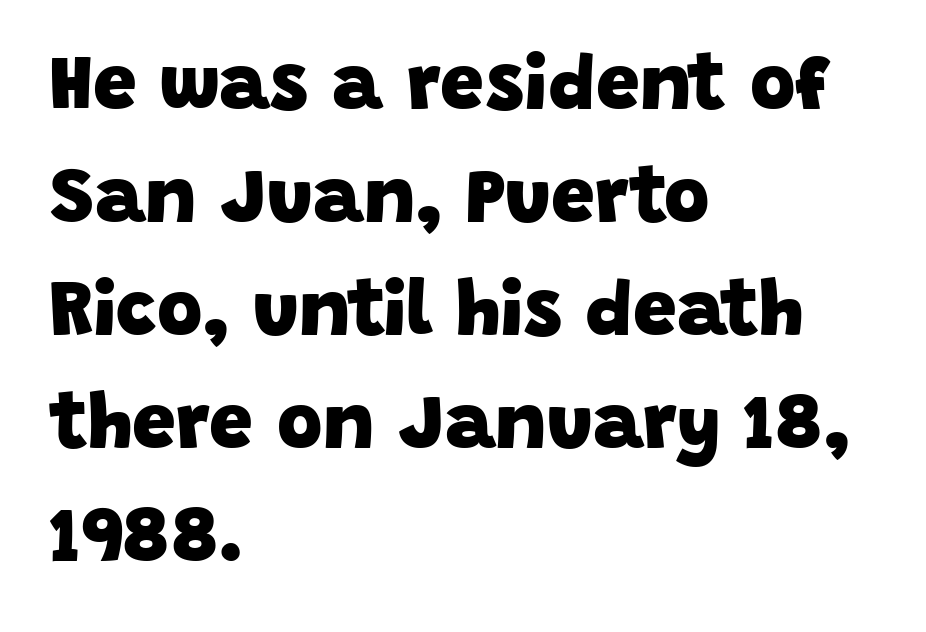
Proportional: the letters do not fall into vertical columns. Does the copy run flush right? No — it runs flush left. The characters look thick and weighty, a clear bold. The zone under the glyphs is completely vacant.
